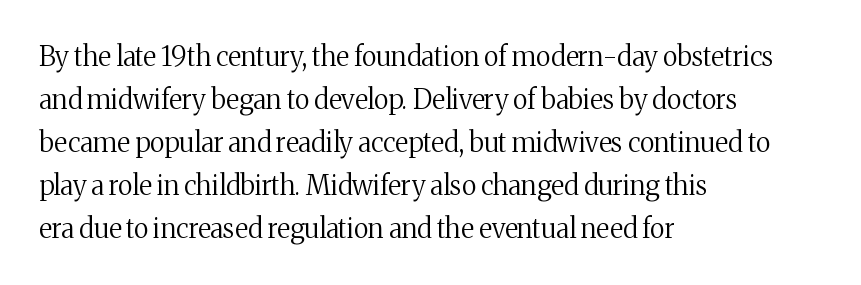
Q: Is the text bold? A: No.
Q: Is the text italic (slanted)? A: No, it is upright.
Q: Is the text underlined? A: No.
Q: How is the paragraph aligned? A: Left-aligned.
Q: Is the spacing between letters normal or unusually wide? A: Normal.
Q: Is the spacing between lines tight, normal or loose? A: Normal.
